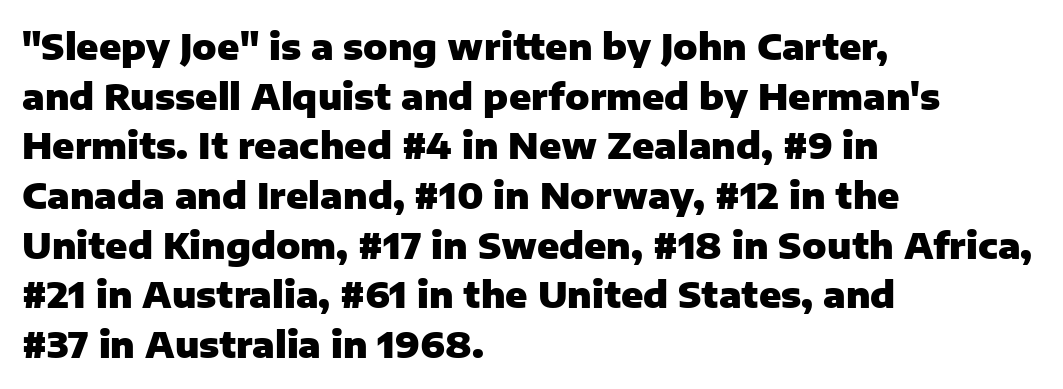
Q: Is the text bold? A: Yes.
Q: Is the text italic (slanted)? A: No, it is upright.
Q: Is the typeface a serif or a sans-serif typeface? A: Sans-serif.
Q: Is the text underlined? A: No.
Q: How is the paragraph aligned? A: Left-aligned.
Q: Is the spacing between letters normal or unusually wide? A: Normal.
Q: Is the spacing between lines tight, normal or loose? A: Normal.
Q: Width (condensed, normal, or wide)? A: Normal.
Q: Stroke contrast? A: Low.
Q: x-height? A: Medium.
Q: Monospaced? A: No.
